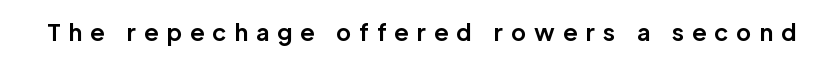
Every character sits straight up, as roman type does. Loose tracking; the words dissolve into strings of separated letters. These lines carry a lot of weight — the face is fully bold. Glance below the letters and you will spot only blank space.
